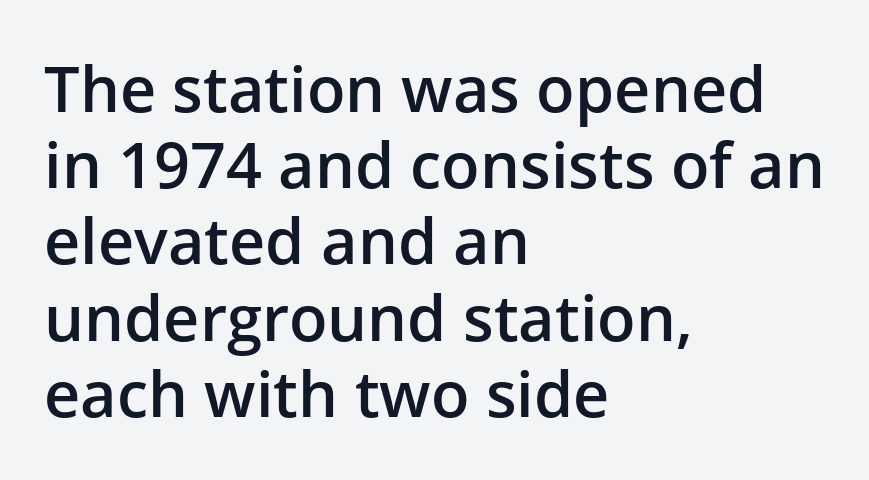
{"serif": "no", "italic": "no", "bold": "semi", "weight": "semibold", "width": "normal", "stroke_contrast": "low", "x_height": "medium", "monospaced": "no", "underline": "no", "align": "left", "line_spacing_ratio": 1.21, "letter_spacing": "normal", "letter_spacing_em": 0.0, "glyph_px": 63}
